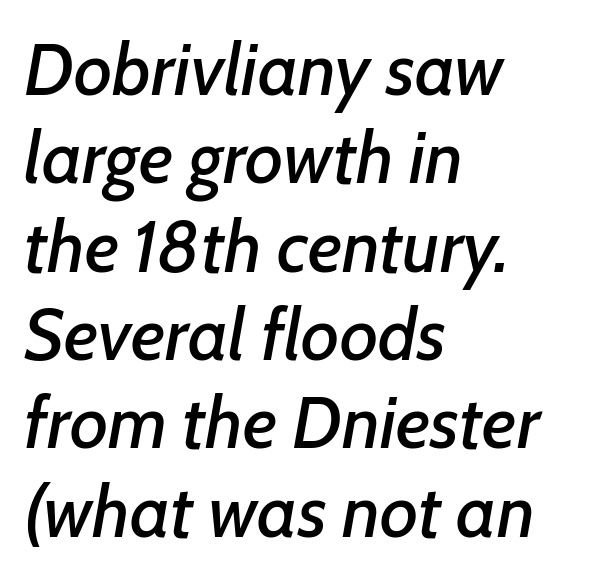
Is the block centered? No — it sits flush against the left margin. Default kerning and tracking; the words read as compact shapes. Only glyphs here, with clear space below each row. The typography opts for an oblique posture over an upright one. Note the varied advance widths — an 'i' is clearly narrower than an 'm'.
